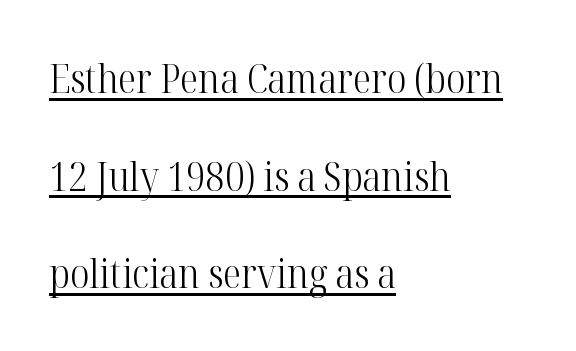
Q: Is the text bold? A: No.
Q: Is the text italic (slanted)? A: No, it is upright.
Q: Is the typeface a serif or a sans-serif typeface? A: Serif.
Q: Is the text underlined? A: Yes.
Q: How is the paragraph aligned? A: Left-aligned.
Q: Is the spacing between letters normal or unusually wide? A: Normal.
Q: Is the spacing between lines tight, normal or loose? A: Loose.
Q: Width (condensed, normal, or wide)? A: Condensed.
Q: Stroke contrast? A: High.
Q: x-height? A: Medium.
Q: Monospaced? A: No.
